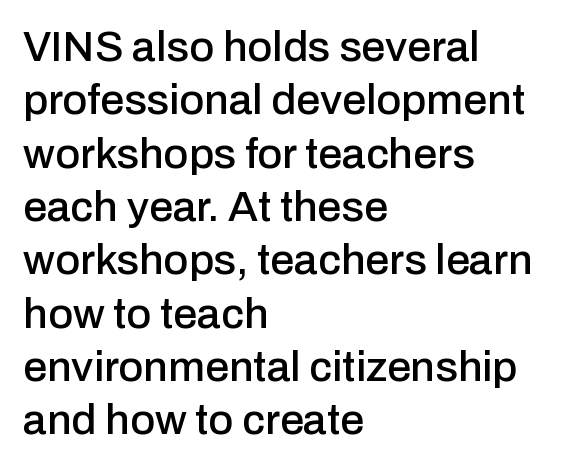
{"serif": "no", "italic": "no", "width": "normal", "stroke_contrast": "low", "x_height": "medium", "monospaced": "no", "underline": "no", "align": "left", "line_spacing_ratio": 1.24, "letter_spacing": "normal", "letter_spacing_em": 0.0, "glyph_px": 43}
